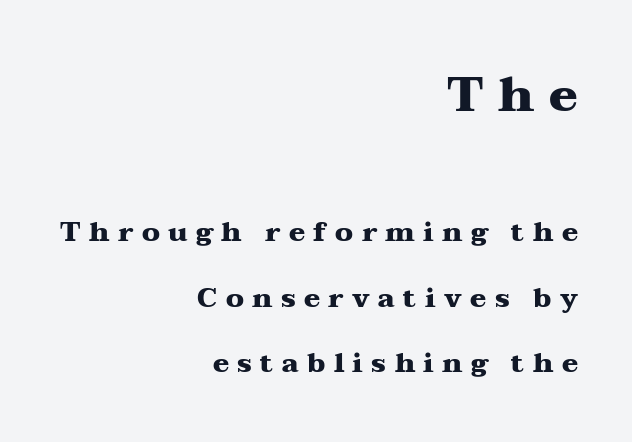
The image shows 48 px heavy, wide serif type, upright; set right-aligned, loose line spacing (2.43x), unusually wide letter spacing (+0.31 em), not underlined; the first (top) block is 1.78x larger; medium stroke contrast and a medium x-height.
